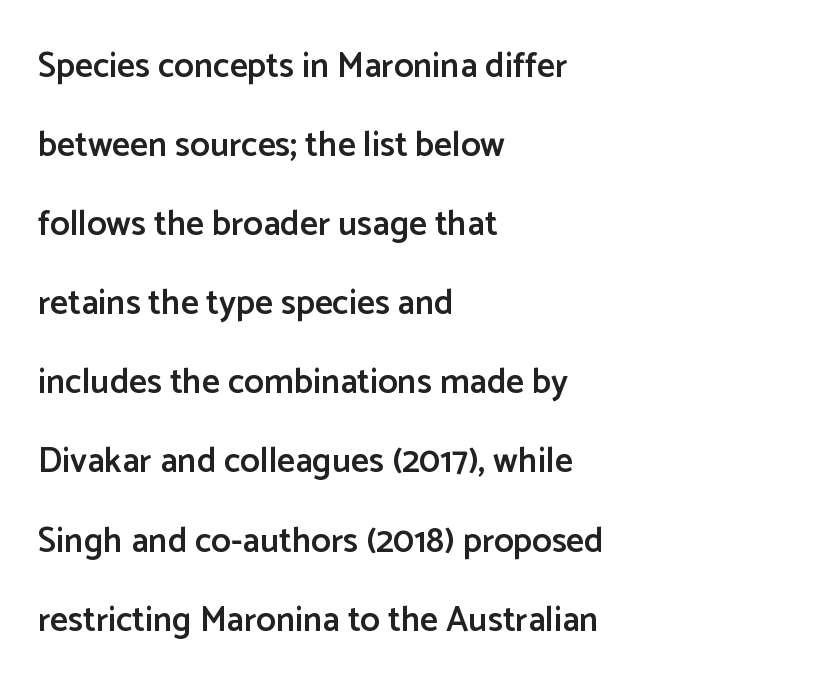
The line-height multiplier appears high, well above default. Decoration check: the copy has no underline. Semibold letterforms, between regular and bold. These lines are composed in type without serifs. Varying glyph widths throughout — classic text-font behaviour. Between one letter and the next there's only the usual sliver of space.
